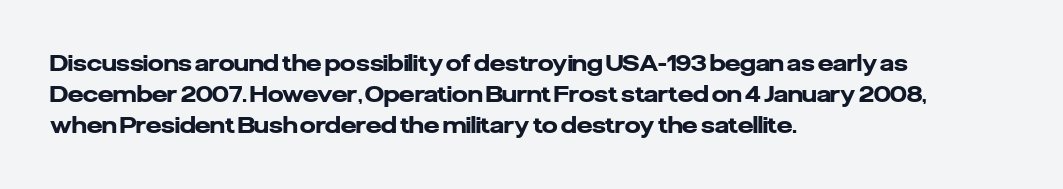
{"italic": "no", "bold": "yes", "underline": "no", "align": "left", "line_spacing": "normal", "line_spacing_ratio": 1.4, "letter_spacing": "normal", "letter_spacing_em": 0.0, "glyph_px": 22}
